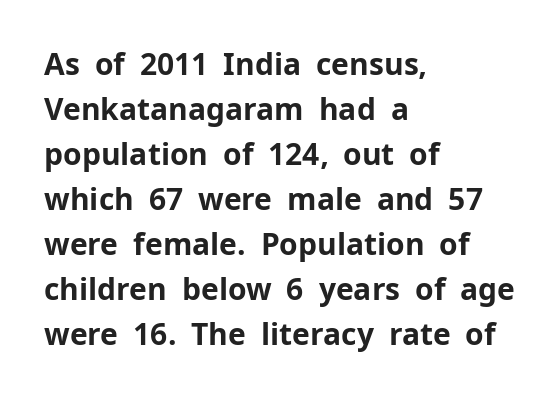
Q: Is the text bold? A: Yes.
Q: Is the text italic (slanted)? A: No, it is upright.
Q: Is the typeface a serif or a sans-serif typeface? A: Sans-serif.
Q: Is the text underlined? A: No.
Q: How is the paragraph aligned? A: Left-aligned.
Q: Is the spacing between letters normal or unusually wide? A: Normal.
Q: Is the spacing between lines tight, normal or loose? A: Normal.
Q: Width (condensed, normal, or wide)? A: Normal.
Q: Stroke contrast? A: Low.
Q: x-height? A: Medium.
Q: Monospaced? A: No.
